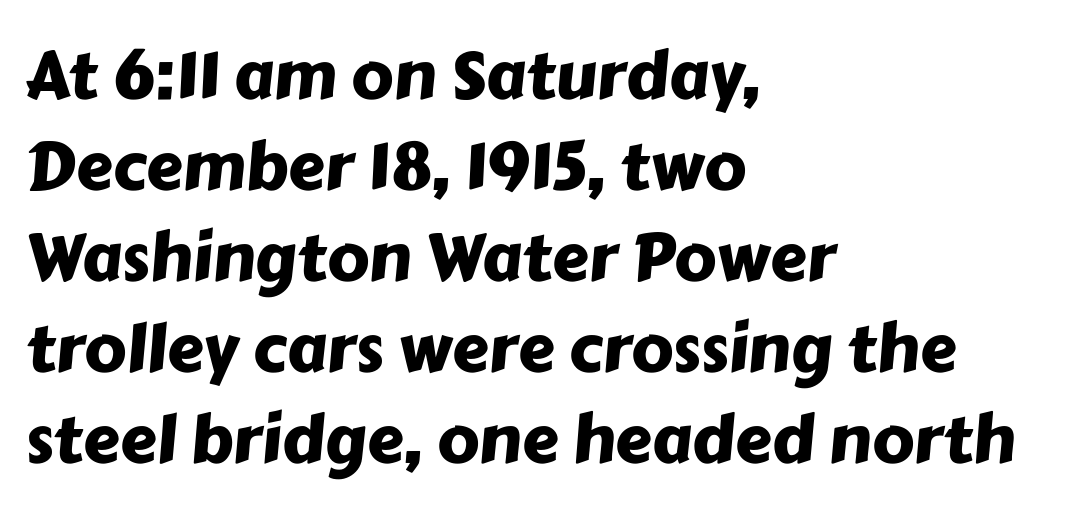
The image shows 66 px sans-serif type; set left-aligned, normal line spacing (1.38x), normal letter spacing, not underlined; low stroke contrast and a medium x-height.
